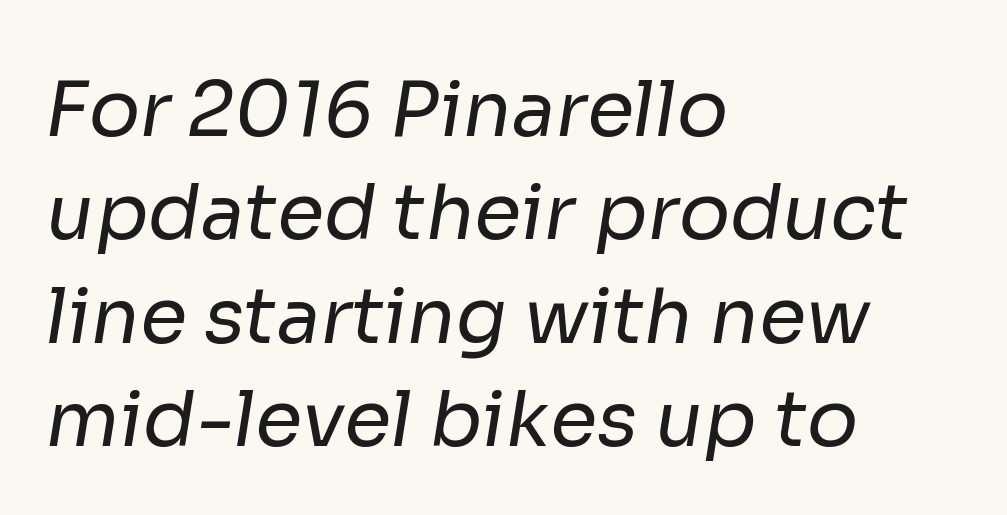
{"serif": "no", "bold": "no", "weight": "regular", "width": "normal", "stroke_contrast": "low", "x_height": "medium", "monospaced": "no", "underline": "no", "align": "left", "line_spacing": "normal", "line_spacing_ratio": 1.36, "letter_spacing": "normal", "letter_spacing_em": 0.0, "glyph_px": 76}
